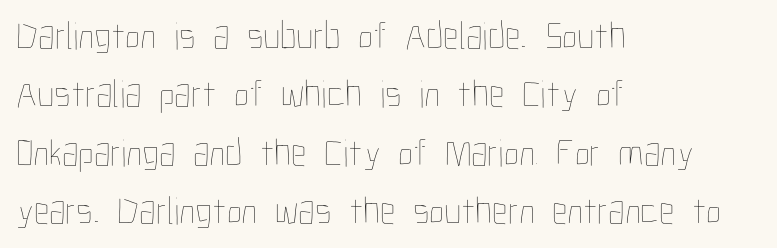
Underline: absent. Each letter keeps its own natural width here, so spacing adapts to shape. No chunkiness to these letters — they're not bold. One-word summary of the alignment: left.
